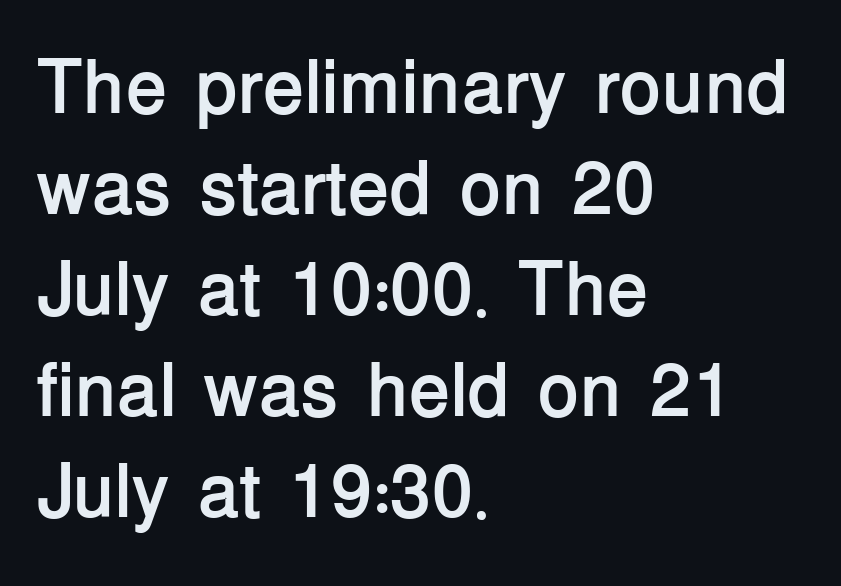
The image shows 76 px semibold sans-serif type, upright; set left-aligned, normal line spacing (1.33x), normal letter spacing, not underlined; low stroke contrast and a medium x-height.
